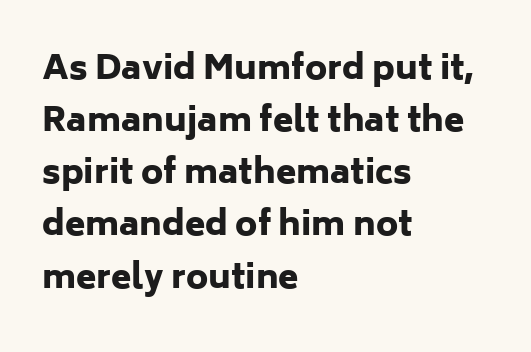
The image shows 33 px heavy sans-serif type, upright; set left-aligned, normal line spacing (1.58x), normal letter spacing, not underlined; low stroke contrast and a medium x-height.
